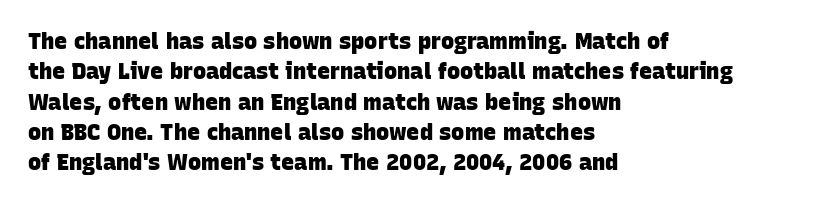
The typesetting leans heavy: a genuine bold. These lines keep a tight, regular rhythm from letter to letter. Regarding leading, the lines here are spaced in the standard way. Each line starts at the same left margin while the right side varies. Any mark beneath the type? The region is blank.
